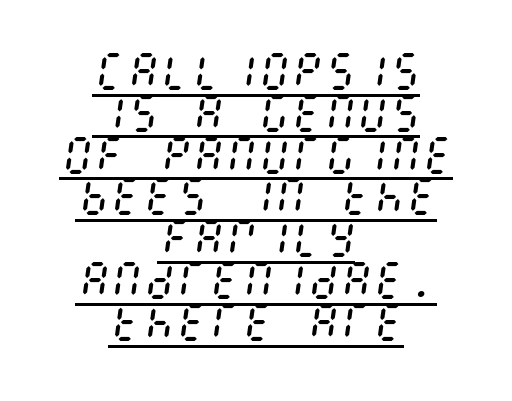
Q: Is the text bold? A: No.
Q: Is the text italic (slanted)? A: Yes, it leans right by about 8 degrees.
Q: Is the text underlined? A: Yes.
Q: How is the paragraph aligned? A: Centered.
Q: Is the spacing between letters normal or unusually wide? A: Normal.
Q: Is the spacing between lines tight, normal or loose? A: Tight.
Q: Width (condensed, normal, or wide)? A: Condensed.
Q: Stroke contrast? A: Medium.
Q: x-height? A: Large.
